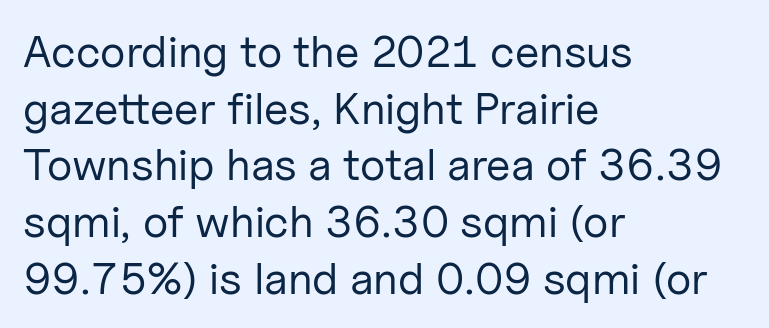
The image shows 45 px regular-weight sans-serif type, upright; set left-aligned, normal line spacing (1.26x), normal letter spacing, not underlined; low stroke contrast and a medium x-height.
